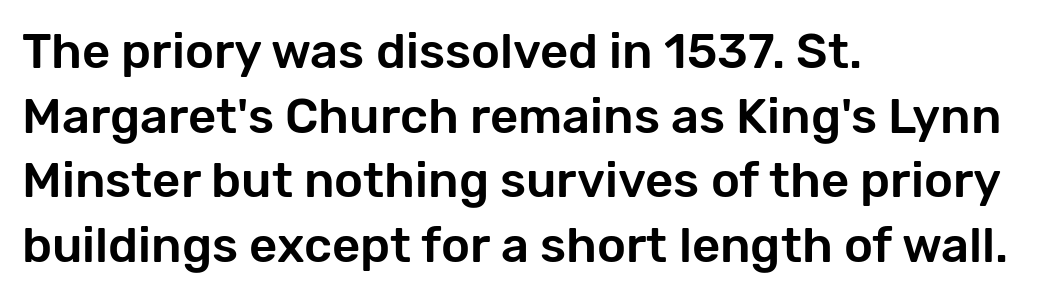
This sample uses an upright cut, with every glyph sitting square on the baseline. Vertical spacing — default. Observe the absence of serifs on each vertical stroke in this sample. The paragraph has a hard left edge and a soft right edge. A clean baseline with only descenders dipping below it. This rendering leaves character spacing at its baseline value.
